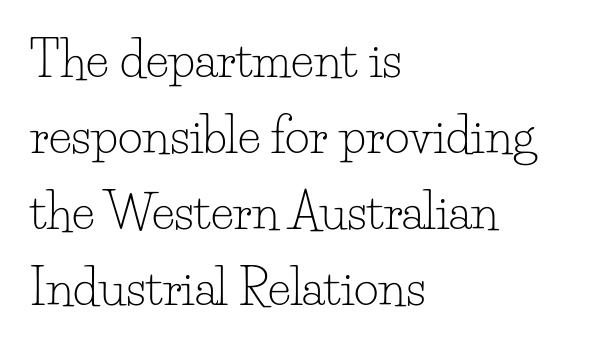
Vertical strokes here are truly vertical. The passage is arranged the way most books set body copy — flush left. Honestly, the row spacing looks completely unremarkable. Descenders are the only things crossing below the line. This rendering leaves character spacing at its baseline value.
